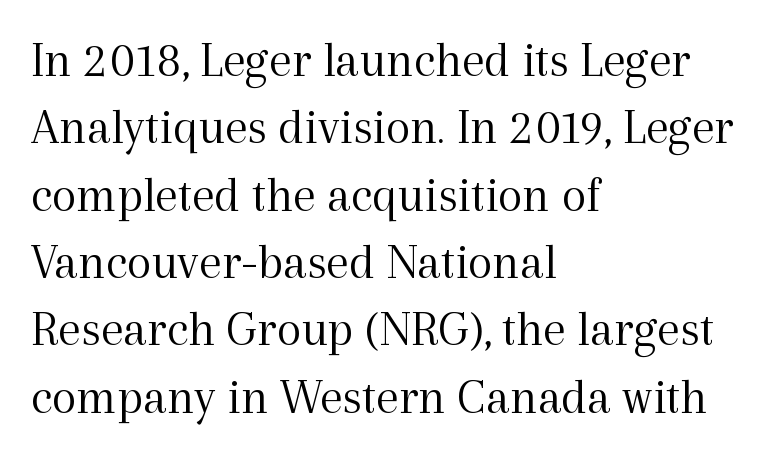
Here the glyphs are tracked normally, forming tight word shapes. Nope, not italic — everything's standing straight. These lines are composed in type with serifs. The letterforms sit at book weight or below. A typesetter would call this proportional, since set widths differ per character. Each new line begins a customary step beneath the previous one.
